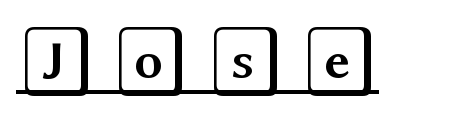
The image shows 72 px wide type, upright; set unusually wide letter spacing (+0.21 em), underlined; a large x-height.
